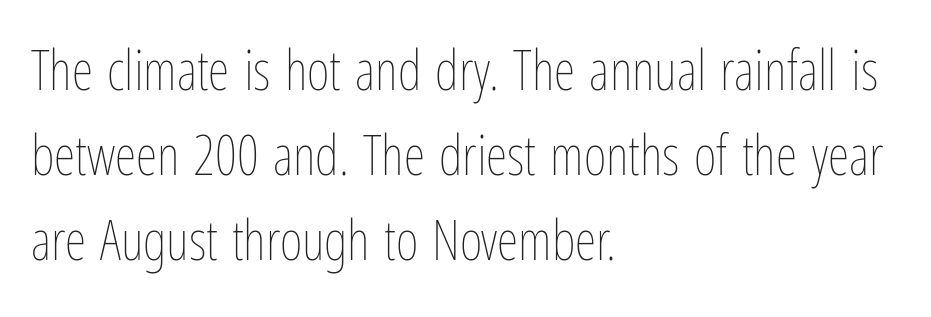
The face used here is proportionally spaced, like ordinary book or web type. The passage is arranged the way most books set body copy — flush left. Ordinary non-slanted type is in use. Does the leading feel generous? No, just average. Standard letterfit; no display-style spreading of the glyphs.
